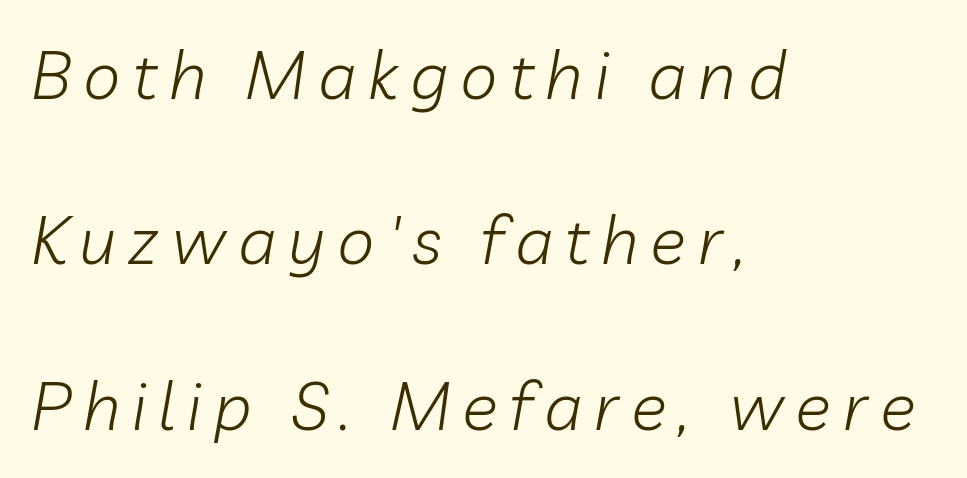
The image shows 67 px light type, italic (leaning right); set left-aligned, loose line spacing (2.47x), not underlined; low stroke contrast and a medium x-height.
